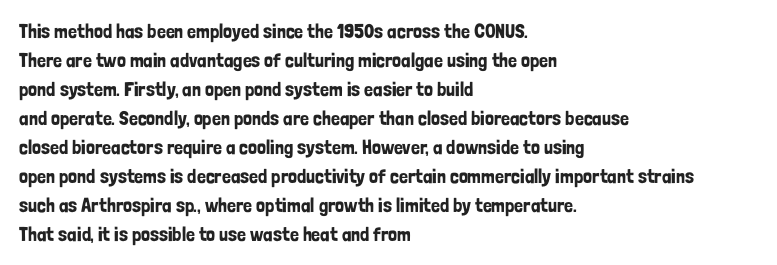
{"italic": "no", "underline": "no", "align": "left", "line_spacing": "normal", "line_spacing_ratio": 1.45, "letter_spacing": "normal", "letter_spacing_em": 0.0, "glyph_px": 20}
